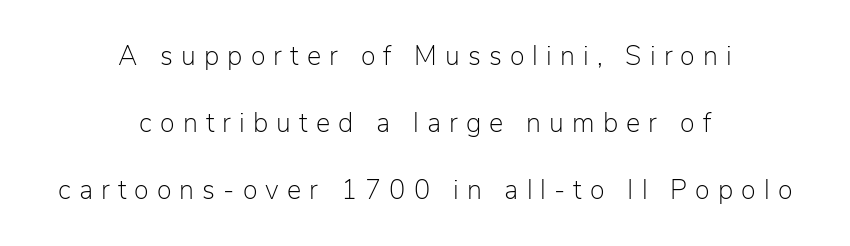
The typesetter chose a symmetrical, centered arrangement here. Characters remain perfectly vertical along every line. Look at the tracking — it's clearly loosened, letters drifting apart. Whoever set this chose breathing room over compactness in the vertical rhythm. The space beneath each line is pristine and unruled. No letter is thick-stroked: the sample isn't bold.
